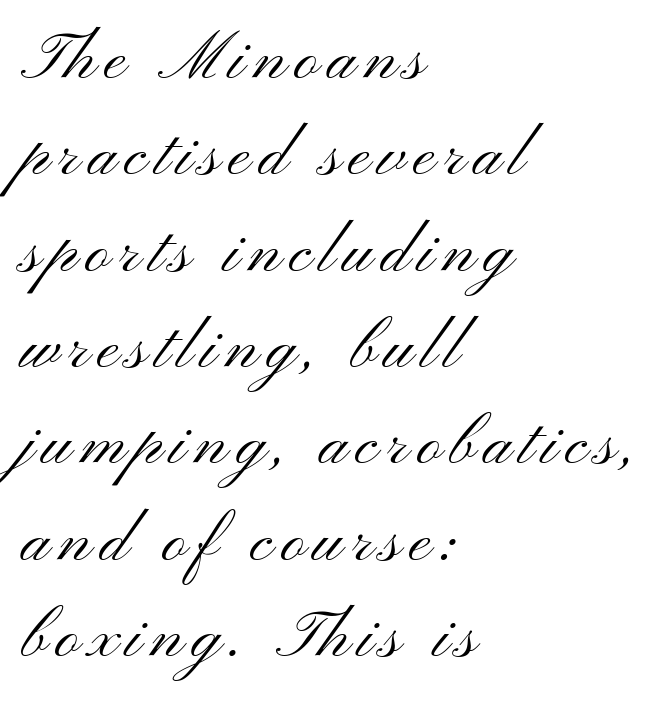
{"serif": "no", "bold": "no", "weight": "light", "width": "wide", "stroke_contrast": "medium", "x_height": "small", "monospaced": "no", "underline": "no", "align": "left", "line_spacing": "normal", "line_spacing_ratio": 1.46, "glyph_px": 66}
